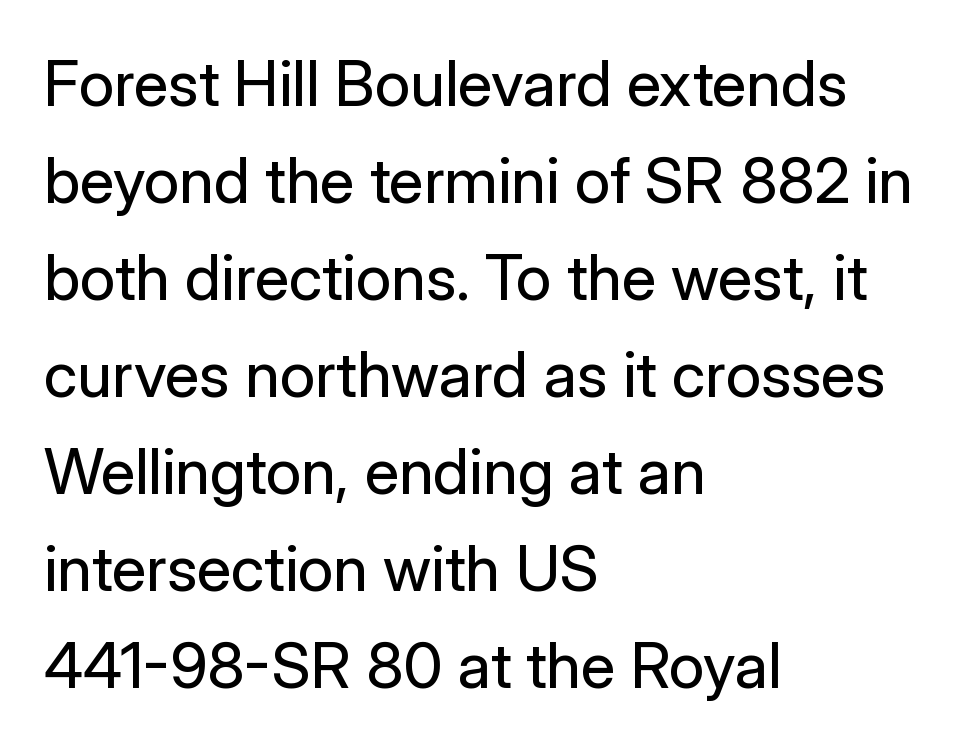
Q: Is the text bold? A: No.
Q: Is the text italic (slanted)? A: No, it is upright.
Q: Is the typeface a serif or a sans-serif typeface? A: Sans-serif.
Q: Is the text underlined? A: No.
Q: How is the paragraph aligned? A: Left-aligned.
Q: Is the spacing between letters normal or unusually wide? A: Normal.
Q: Is the spacing between lines tight, normal or loose? A: Normal.
Q: Width (condensed, normal, or wide)? A: Normal.
Q: Stroke contrast? A: Low.
Q: x-height? A: Medium.
Q: Monospaced? A: No.
